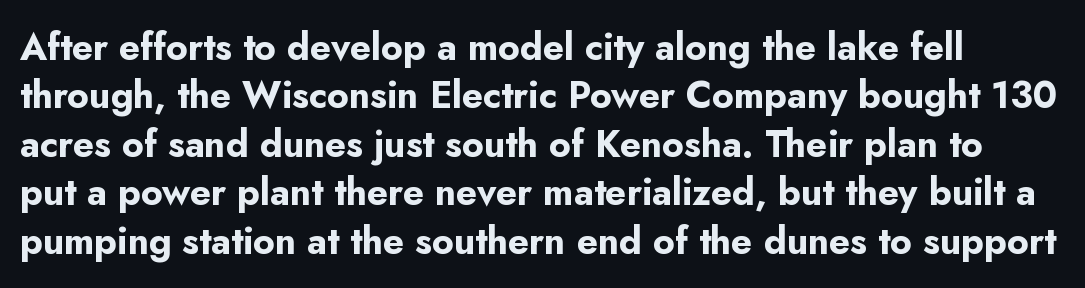
Q: Is the text bold? A: Yes.
Q: Is the text italic (slanted)? A: No, it is upright.
Q: Is the typeface a serif or a sans-serif typeface? A: Sans-serif.
Q: Is the text underlined? A: No.
Q: Is the spacing between letters normal or unusually wide? A: Normal.
Q: Is the spacing between lines tight, normal or loose? A: Normal.
Q: Width (condensed, normal, or wide)? A: Normal.
Q: Stroke contrast? A: Low.
Q: x-height? A: Small.
Q: Monospaced? A: No.
